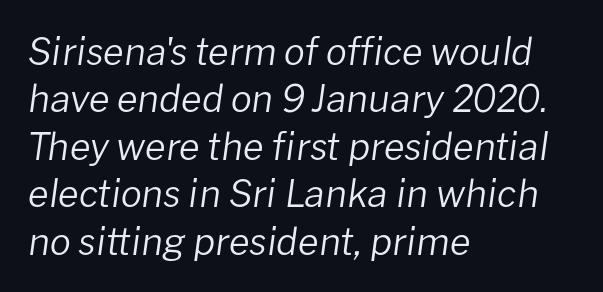
{"italic": "yes", "lean": "right", "slant_degrees": 8, "bold": "no", "weight": "regular", "width": "normal", "stroke_contrast": "low", "x_height": "medium", "monospaced": "no", "underline": "no", "align": "left", "line_spacing": "normal", "line_spacing_ratio": 1.25, "letter_spacing": "normal", "letter_spacing_em": 0.0, "glyph_px": 38}
